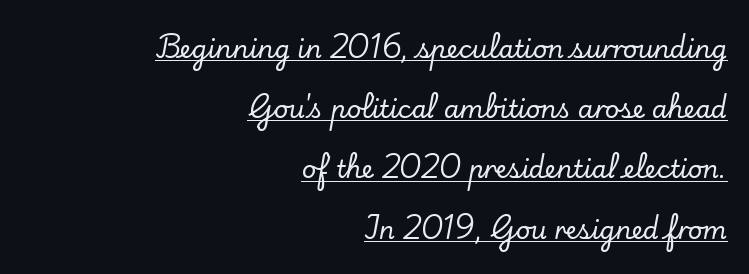
{"underline": "yes", "align": "right", "line_spacing": "loose", "line_spacing_ratio": 2.41, "letter_spacing": "normal", "letter_spacing_em": 0.0, "glyph_px": 25}
